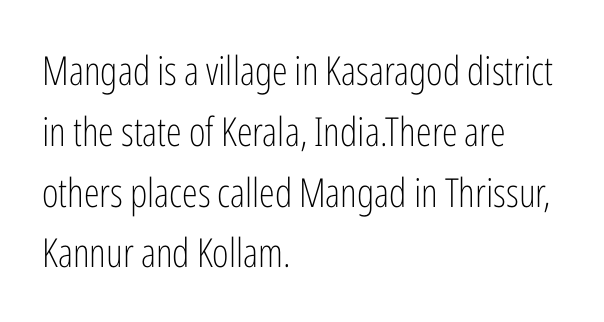
Q: Is the text bold? A: No.
Q: Is the text italic (slanted)? A: No, it is upright.
Q: Is the typeface a serif or a sans-serif typeface? A: Sans-serif.
Q: Is the text underlined? A: No.
Q: How is the paragraph aligned? A: Left-aligned.
Q: Is the spacing between letters normal or unusually wide? A: Normal.
Q: Is the spacing between lines tight, normal or loose? A: Normal.
Q: Width (condensed, normal, or wide)? A: Condensed.
Q: Stroke contrast? A: Low.
Q: x-height? A: Medium.
Q: Monospaced? A: No.
